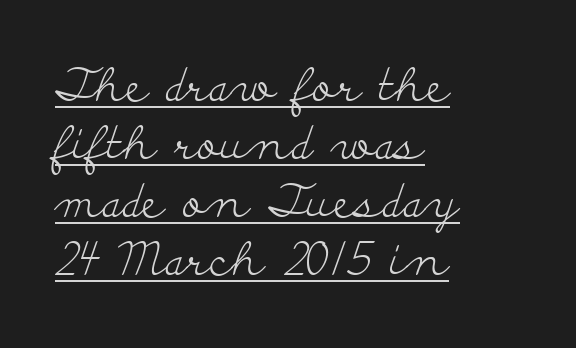
Q: Is the text bold? A: No.
Q: Is the text italic (slanted)? A: Yes.
Q: Is the typeface a serif or a sans-serif typeface? A: Serif.
Q: Is the text underlined? A: Yes.
Q: How is the paragraph aligned? A: Left-aligned.
Q: Is the spacing between letters normal or unusually wide? A: Normal.
Q: Is the spacing between lines tight, normal or loose? A: Normal.
Q: Width (condensed, normal, or wide)? A: Wide.
Q: Stroke contrast? A: Low.
Q: x-height? A: Small.
Q: Monospaced? A: No.
